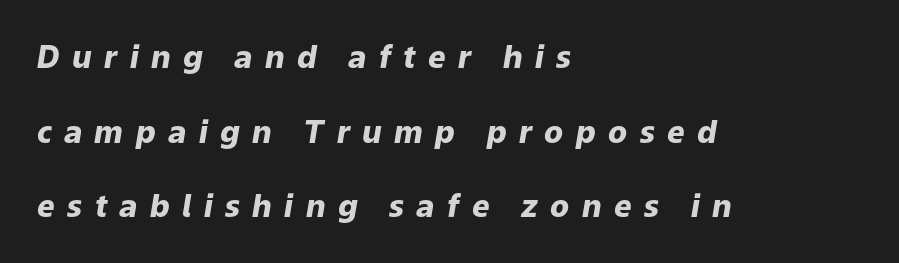
The image shows 31 px heavy type, italic (leaning right); set left-aligned, loose line spacing (2.41x), unusually wide letter spacing (+0.4 em), not underlined; low stroke contrast and a medium x-height.
